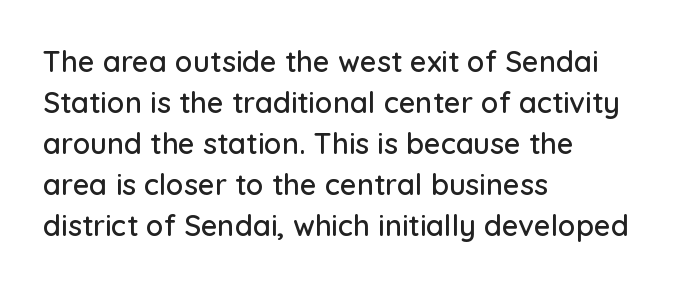
A bare baseline throughout the passage. The block of text has a typical density, with ordinary space between rows. Do the letters lean? They stand straight. The tracking reads as untouched default to a designer's eye.
